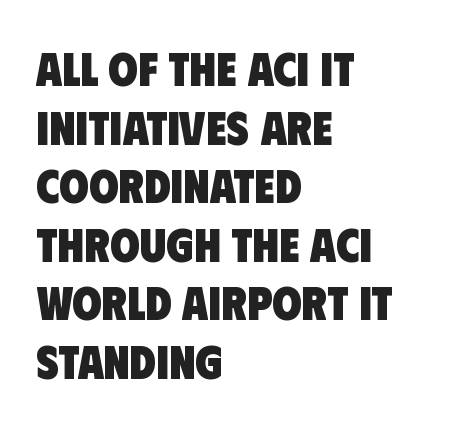
The image shows 48 px heavy, condensed sans-serif type; set left-aligned, line spacing 1.22x, normal letter spacing, not underlined; low stroke contrast and a large x-height.
